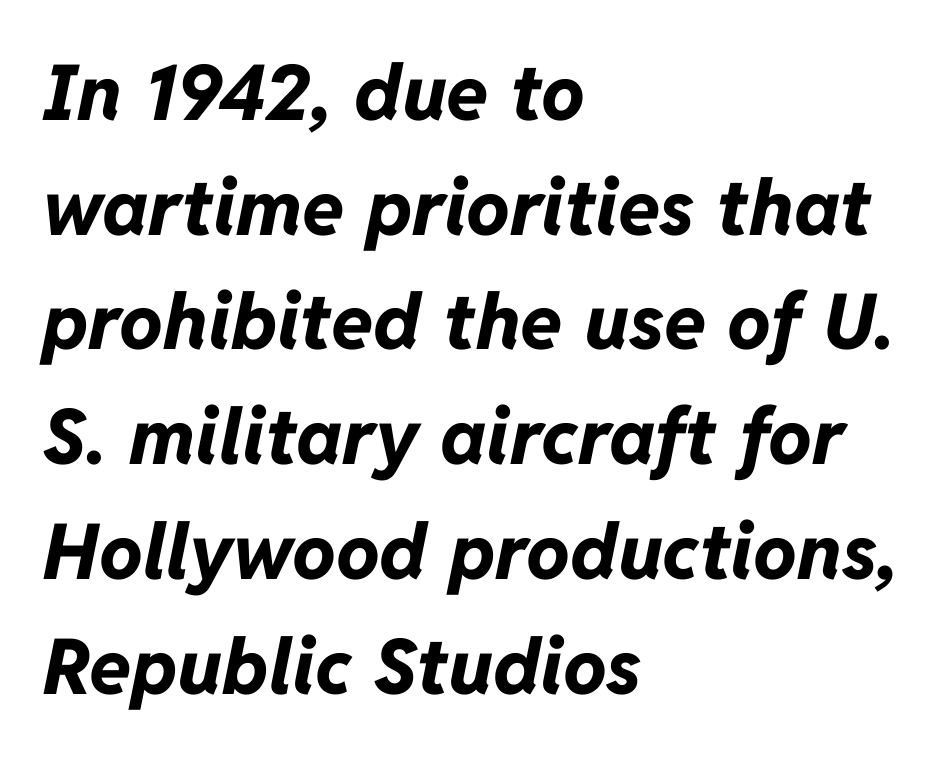
The letters are slanted; this is an italic face. Every row of glyphs begins at an identical x-position on the left. Here the glyphs are tracked normally, forming tight word shapes. A typesetter would call this leading conventional body-copy spacing.
